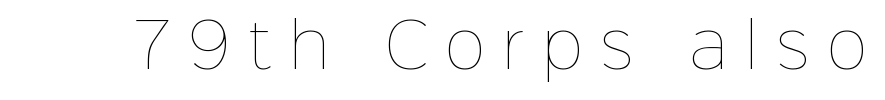
Q: Is the text bold? A: No.
Q: Is the text italic (slanted)? A: No, it is upright.
Q: Is the text underlined? A: No.
Q: Is the spacing between letters normal or unusually wide? A: Unusually wide.
Q: Width (condensed, normal, or wide)? A: Normal.
Q: Stroke contrast? A: Low.
Q: x-height? A: Medium.
Q: Monospaced? A: No.
